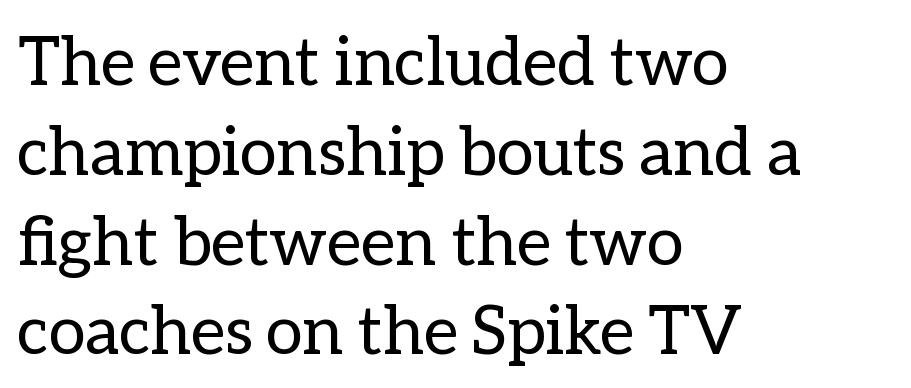
Q: Is the text bold? A: No.
Q: Is the text italic (slanted)? A: No, it is upright.
Q: Is the text underlined? A: No.
Q: How is the paragraph aligned? A: Left-aligned.
Q: Is the spacing between letters normal or unusually wide? A: Normal.
Q: Is the spacing between lines tight, normal or loose? A: Normal.
Q: Width (condensed, normal, or wide)? A: Normal.
Q: Stroke contrast? A: Low.
Q: x-height? A: Medium.
Q: Monospaced? A: No.
